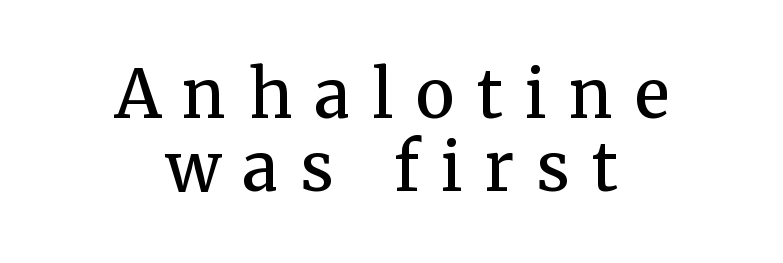
The letters advance in unequal steps, a hallmark of proportional type. A typesetter would mark this as roman, not italic. Neither beginnings nor endings align; midpoints do. Typographic density is moderately raised because the face is semibold.
